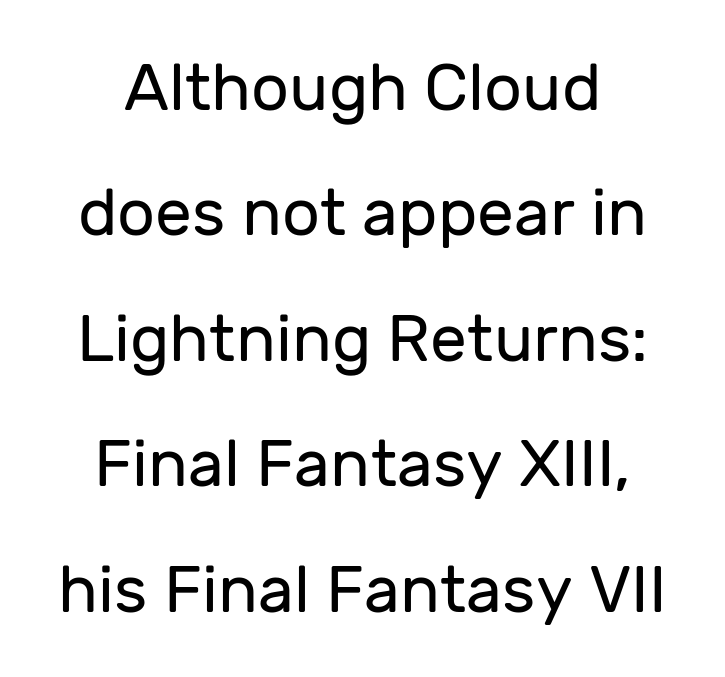
Descenders hang freely into open space. These lines are composed in type without serifs. Weight: in the light-to-regular range. Think of a printed novel: that variable character pitch is what you see here. Here the glyphs are tracked normally, forming tight word shapes.
